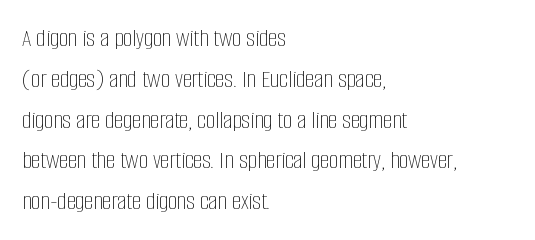
The image shows 26 px text type, upright; set left-aligned, normal line spacing (1.57x), normal letter spacing, not underlined.
